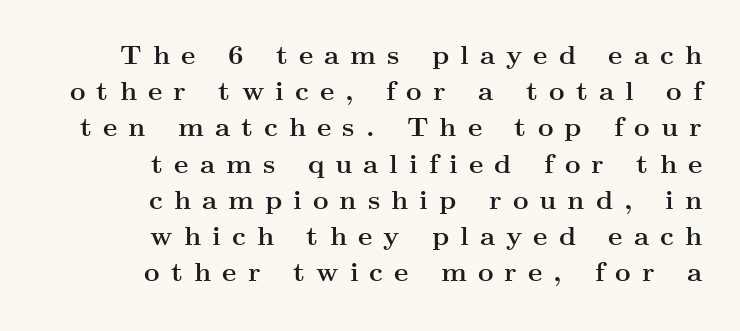
The image shows 27 px bold type, upright; set right-aligned, normal line spacing (1.34x), unusually wide letter spacing (+0.41 em), not underlined.
